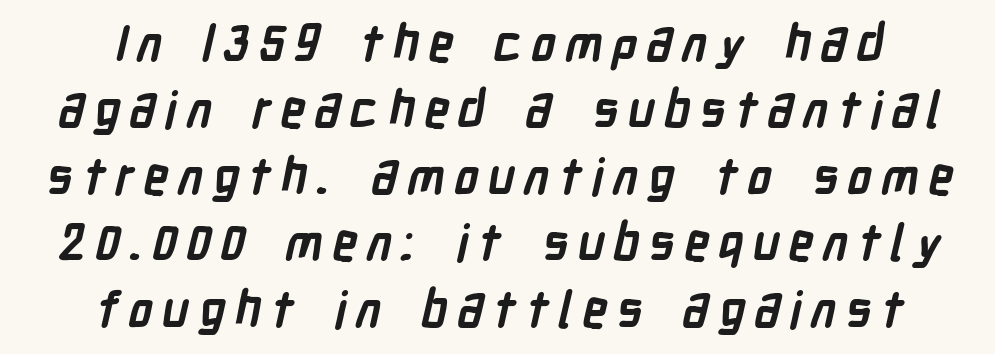
Is this a fixed-width face? No — the glyphs have proportional, varying widths. The compositor balanced each line on the midline. Each row of text sits above clean, open space. The face used here has the dense, thick strokes of a bold. One glance says typical: line gaps are just what's usual. The designer went with a sans here, leaving each stem footless.
